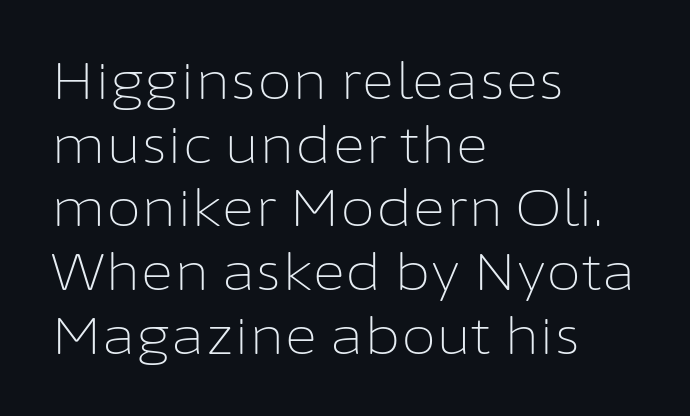
{"serif": "no", "italic": "no", "bold": "no", "weight": "light", "width": "normal", "stroke_contrast": "low", "x_height": "medium", "monospaced": "no", "underline": "no", "align": "left", "line_spacing": "normal", "line_spacing_ratio": 1.25, "letter_spacing": "normal", "letter_spacing_em": 0.0, "glyph_px": 51}
